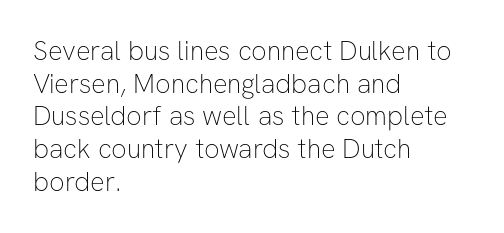
The image shows 27 px text type, upright; set left-aligned, line spacing 1.21x, normal letter spacing, not underlined.
